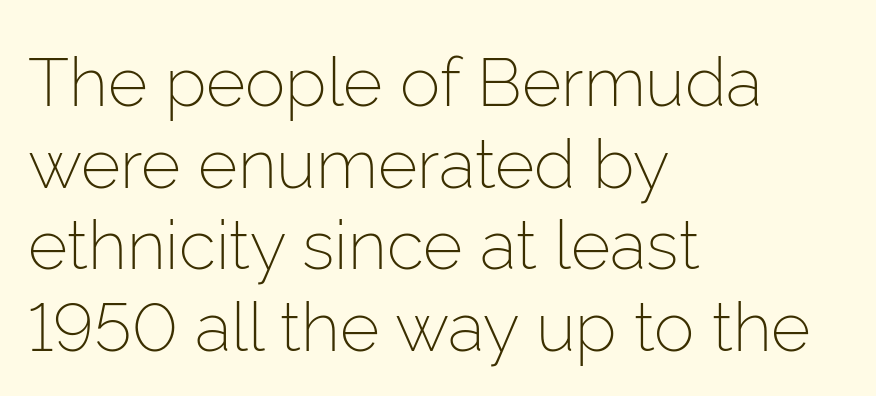
Q: Is the text bold? A: No.
Q: Is the text italic (slanted)? A: No, it is upright.
Q: Is the typeface a serif or a sans-serif typeface? A: Sans-serif.
Q: Is the text underlined? A: No.
Q: How is the paragraph aligned? A: Left-aligned.
Q: Is the spacing between letters normal or unusually wide? A: Normal.
Q: Width (condensed, normal, or wide)? A: Normal.
Q: Stroke contrast? A: Low.
Q: x-height? A: Medium.
Q: Monospaced? A: No.
